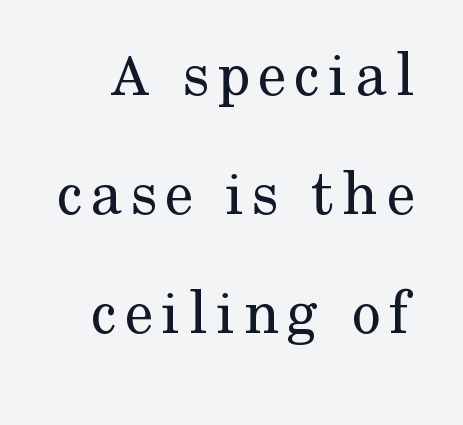
{"serif": "yes", "italic": "no", "bold": "no", "weight": "regular", "width": "normal", "stroke_contrast": "medium", "x_height": "medium", "monospaced": "no", "underline": "no", "line_spacing_ratio": 1.86, "glyph_px": 64}
